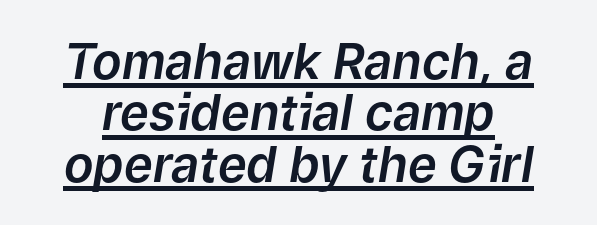
{"italic": "yes", "lean": "right", "slant_degrees": 9, "width": "normal", "stroke_contrast": "low", "x_height": "medium", "monospaced": "no", "underline": "yes", "line_spacing": "tight", "line_spacing_ratio": 1.05, "letter_spacing": "normal", "letter_spacing_em": 0.0, "glyph_px": 49}
